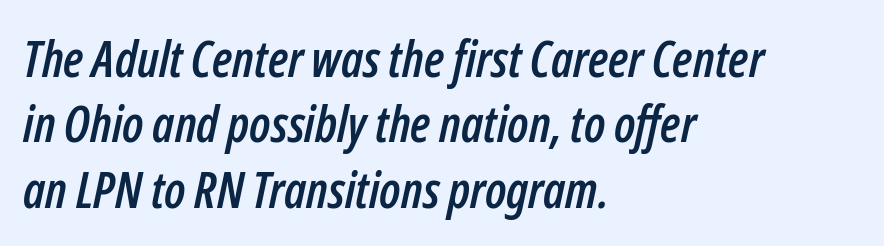
{"italic": "yes", "lean": "right", "slant_degrees": 12, "width": "condensed", "stroke_contrast": "low", "x_height": "medium", "monospaced": "no", "underline": "no", "align": "left", "line_spacing": "normal", "line_spacing_ratio": 1.31, "letter_spacing": "normal", "letter_spacing_em": 0.0, "glyph_px": 50}
